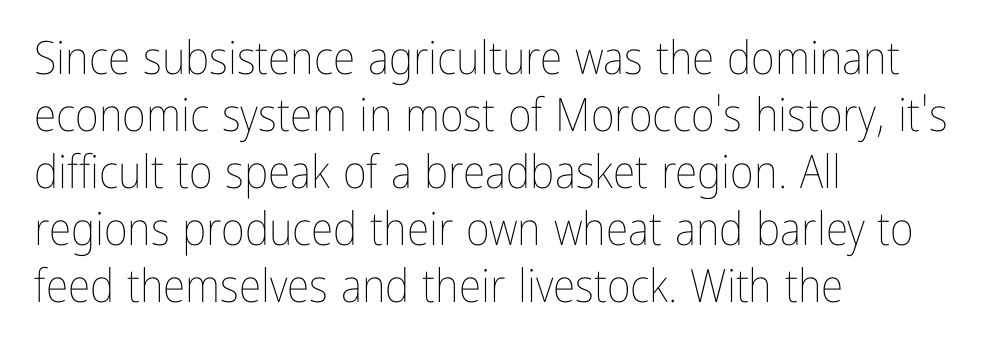
The image shows 46 px thin, condensed type, upright; set left-aligned, line spacing 1.24x, normal letter spacing, not underlined; low stroke contrast and a medium x-height.
